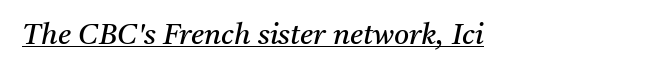
The image shows 29 px regular-weight serif type, italic (leaning right); set normal letter spacing, underlined; medium stroke contrast and a medium x-height.
